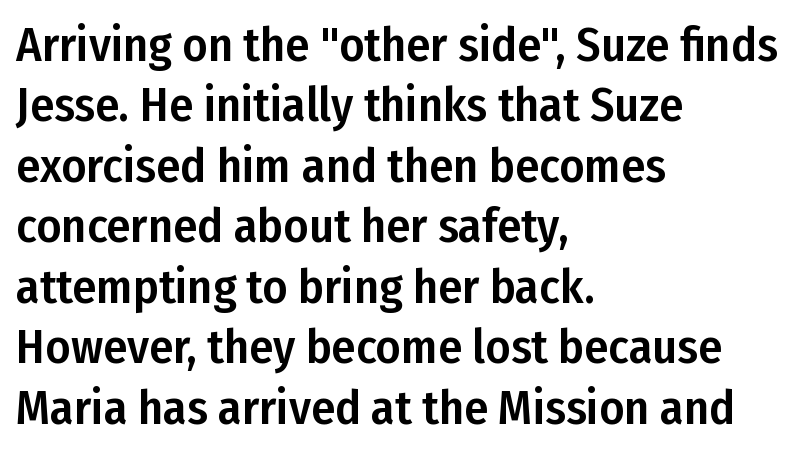
The string is rendered with underlining switched off. Posture: vertical. Is this a fixed-width face? No — the glyphs have proportional, varying widths. Reading down the block, your eye returns to a fixed left position each line. Note: no serifs on the glyphs. If you measured baseline to baseline, you'd find a middling distance.
